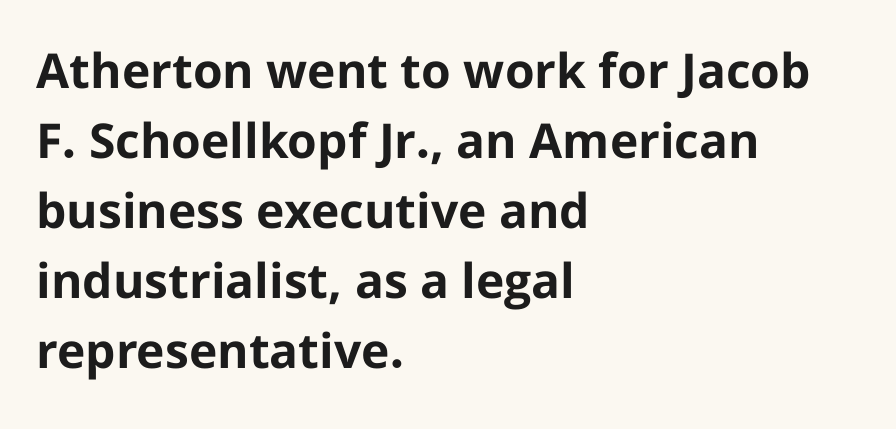
The image shows 48 px bold sans-serif type, upright; set left-aligned, normal line spacing (1.46x), normal letter spacing, not underlined; low stroke contrast and a medium x-height.
